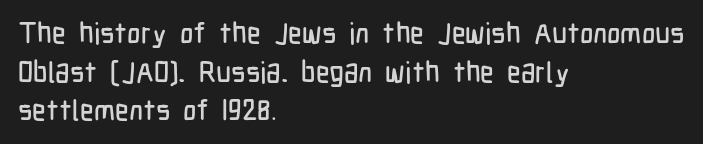
The image shows 29 px condensed sans-serif type, upright; set left-aligned, normal line spacing (1.33x), normal letter spacing, not underlined; low stroke contrast and a medium x-height.
